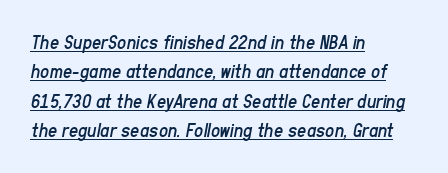
{"italic": "yes", "lean": "right", "slant_degrees": 11, "bold": "no", "underline": "yes", "align": "left", "line_spacing": "normal", "line_spacing_ratio": 1.47, "letter_spacing": "normal", "letter_spacing_em": 0.0, "glyph_px": 20}
